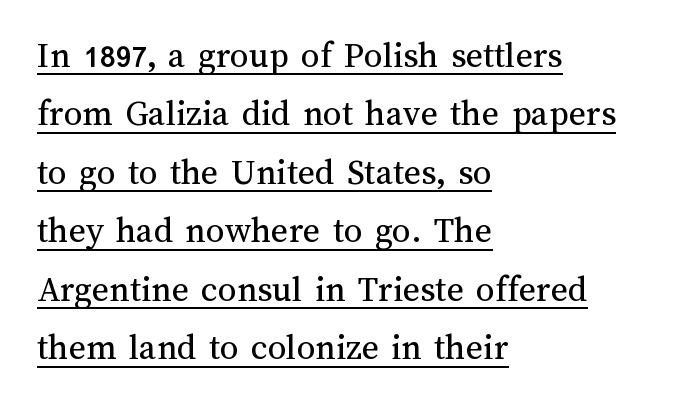
{"italic": "no", "bold": "no", "weight": "regular", "width": "normal", "stroke_contrast": "medium", "x_height": "medium", "monospaced": "no", "underline": "yes", "align": "left", "line_spacing": "normal", "line_spacing_ratio": 1.58, "letter_spacing": "normal", "letter_spacing_em": 0.0, "glyph_px": 37}
